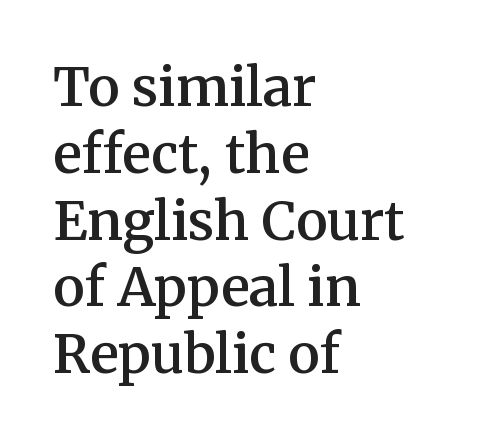
The image shows 53 px semibold serif type, upright; set left-aligned, normal line spacing (1.26x), normal letter spacing, not underlined; medium stroke contrast and a medium x-height.
